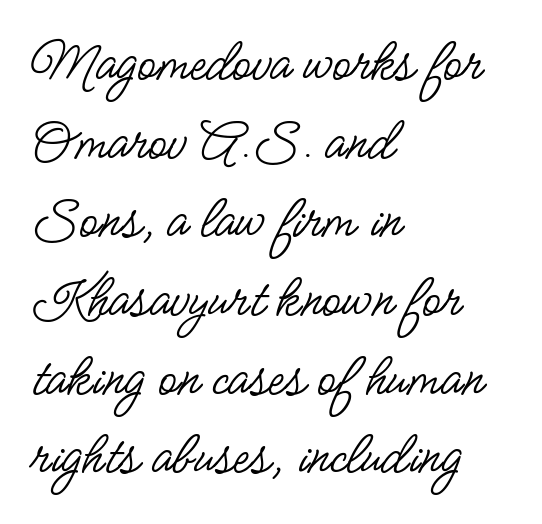
The space beneath each line is pristine and unruled. A typesetter would call this proportional, since set widths differ per character. The weight would be labelled regular, book, light, or lighter still. The passage shown has conventional tracking throughout. A sans-serif font was chosen for this passage.
